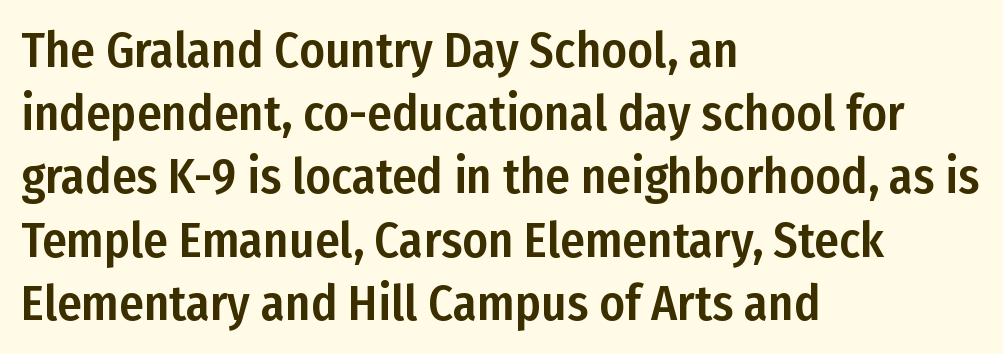
{"serif": "no", "italic": "no", "width": "condensed", "stroke_contrast": "low", "x_height": "medium", "monospaced": "no", "underline": "no", "align": "left", "line_spacing": "normal", "line_spacing_ratio": 1.29, "letter_spacing": "normal", "letter_spacing_em": 0.0, "glyph_px": 49}
